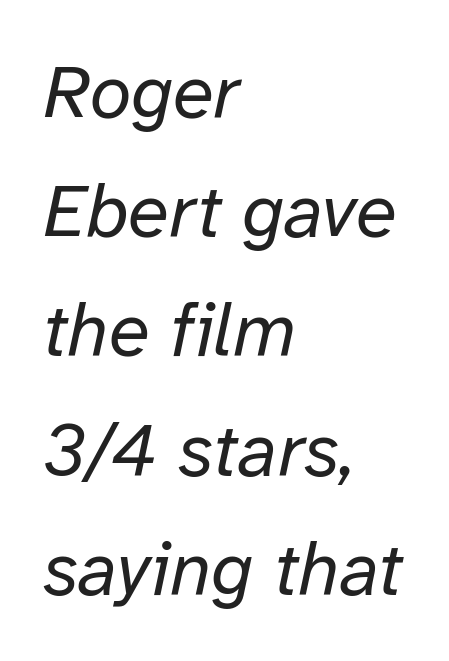
These glyphs show unthickened strokes, regular width or finer. This rendering features lettering with no underline. The lines are quadded left. Emphasis-style slanted type is in use. Note the varied advance widths — an 'i' is clearly narrower than an 'm'.
